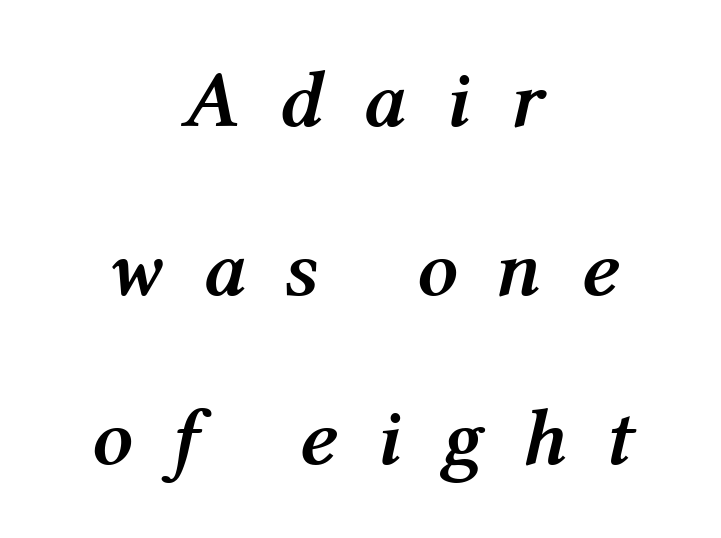
Q: Is the text bold? A: Yes.
Q: Is the text italic (slanted)? A: Yes, it leans right by about 12 degrees.
Q: Is the text underlined? A: No.
Q: How is the paragraph aligned? A: Centered.
Q: Is the spacing between letters normal or unusually wide? A: Unusually wide.
Q: Is the spacing between lines tight, normal or loose? A: Loose.
Q: Width (condensed, normal, or wide)? A: Normal.
Q: Stroke contrast? A: Medium.
Q: x-height? A: Medium.
Q: Monospaced? A: No.
